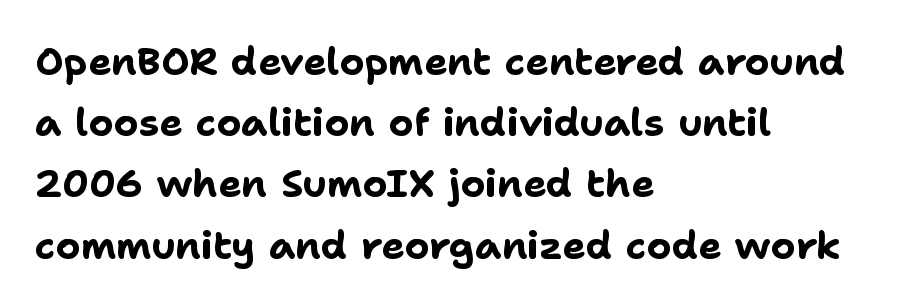
{"serif": "no", "italic": "no", "bold": "yes", "weight": "bold", "width": "normal", "stroke_contrast": "low", "x_height": "medium", "monospaced": "no", "underline": "no", "align": "left", "line_spacing": "normal", "line_spacing_ratio": 1.57, "letter_spacing": "normal", "letter_spacing_em": 0.0, "glyph_px": 39}
